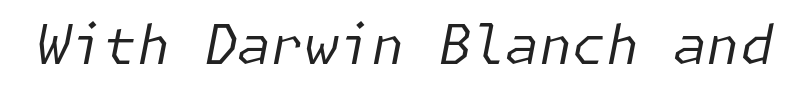
The image shows 54 px regular-weight type, italic (leaning right); set normal letter spacing, not underlined; low stroke contrast and a medium x-height.
